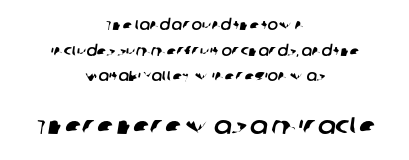
{"underline": "no", "align": "center", "line_spacing_ratio": 1.83, "letter_spacing": "normal", "letter_spacing_em": 0.0, "larger_block": "second", "size_ratio": 1.71, "glyph_px": 24}
